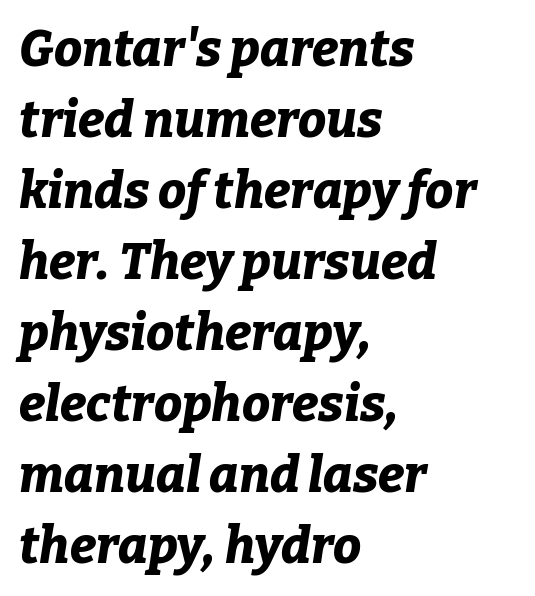
{"italic": "yes", "lean": "right", "slant_degrees": 9, "bold": "yes", "weight": "bold", "width": "normal", "stroke_contrast": "low", "x_height": "medium", "monospaced": "no", "underline": "no", "align": "left", "line_spacing": "normal", "line_spacing_ratio": 1.42, "letter_spacing": "normal", "letter_spacing_em": 0.0, "glyph_px": 50}
